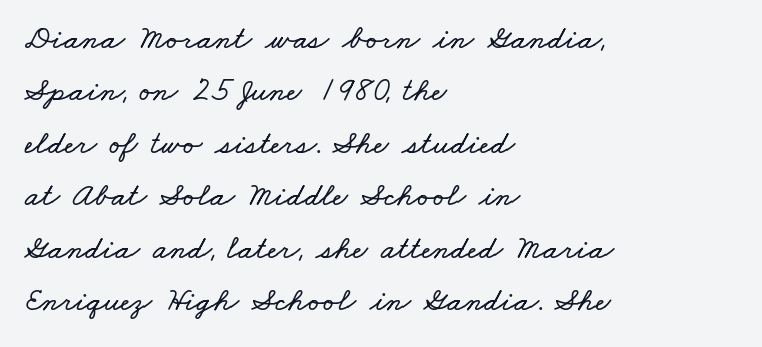
The image shows 33 px wide type; set left-aligned, normal line spacing (1.59x), normal letter spacing, not underlined; low stroke contrast and a small x-height.
